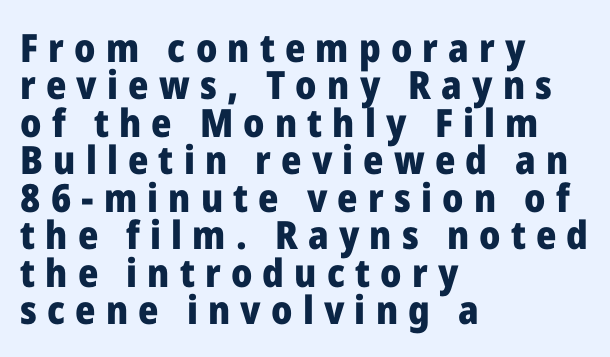
Does the type have serifs? No, each stem ends abruptly. The type sits square on the baseline with zero lean. Does the weight exceed regular? Yes, all the way to bold. Check the space under the baseline: it is left empty. One-word summary of the alignment: left. The rendering uses natural spacing where letterforms have individual widths.
